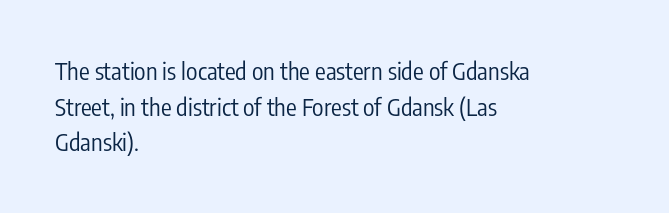
The image shows 24 px text type, upright; set left-aligned, normal line spacing (1.48x), normal letter spacing, not underlined.
